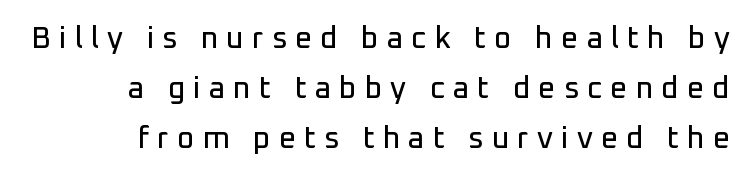
Do the letters lean? They stand straight. Nothing sits at the stroke ends, so this counts as sans-serif. Compared with typical paragraphs, the rows here are spaced about the same. Varying glyph widths throughout — classic text-font behaviour. The passage shown has open, widely tracked lettering throughout.
